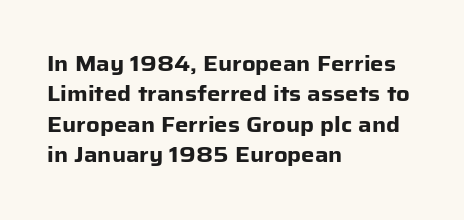
The image shows 21 px bold type, upright; set left-aligned, normal line spacing (1.45x), normal letter spacing, not underlined.
